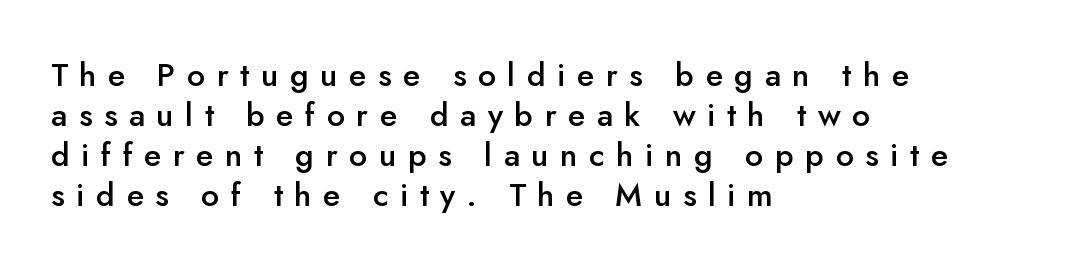
Type style note: lacks serifs. Notice how descenders clear the ascenders below comfortably — that's standard leading. The specimen omits any rule beneath the text block's lines. All the whitespace from short lines collects on the right.
